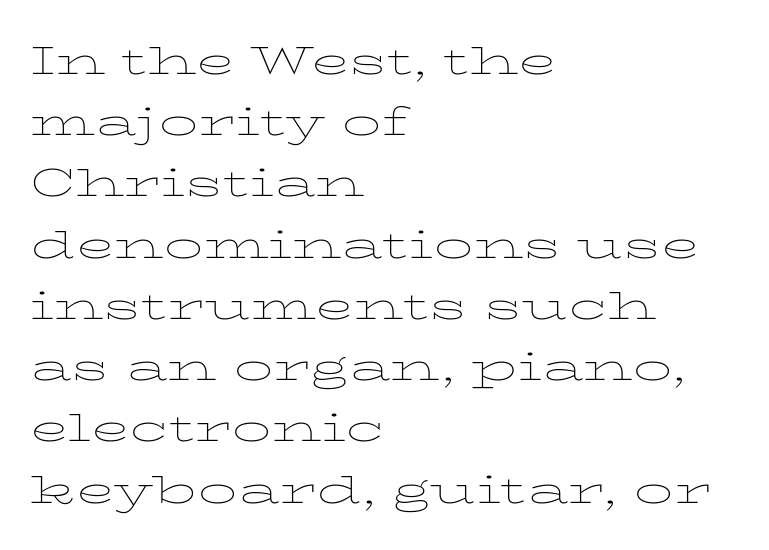
The image shows 39 px thin, wide serif type, upright; set left-aligned, normal line spacing (1.57x), normal letter spacing, not underlined; low stroke contrast and a medium x-height.
